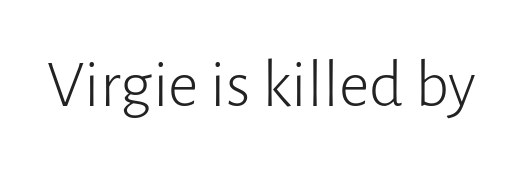
The font is comparable to plain body text, perhaps lighter. Underline: absent. A sans-serif font was chosen for this passage. This is the regular roman posture of the typeface.
